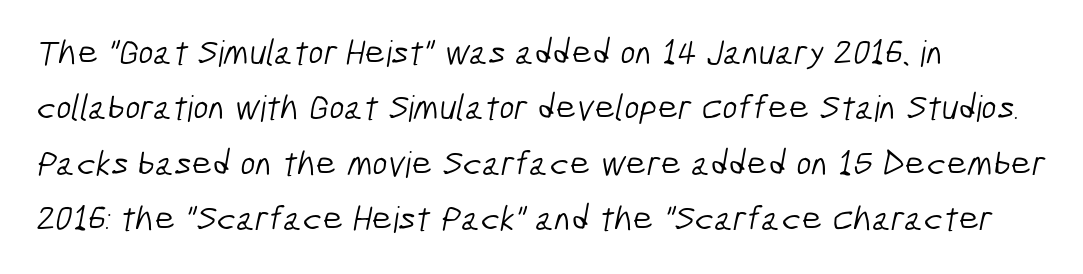
{"serif": "no", "bold": "no", "weight": "light", "width": "condensed", "stroke_contrast": "low", "x_height": "medium", "monospaced": "no", "underline": "no", "align": "left", "line_spacing": "normal", "line_spacing_ratio": 1.54, "letter_spacing": "normal", "letter_spacing_em": 0.0, "glyph_px": 36}
